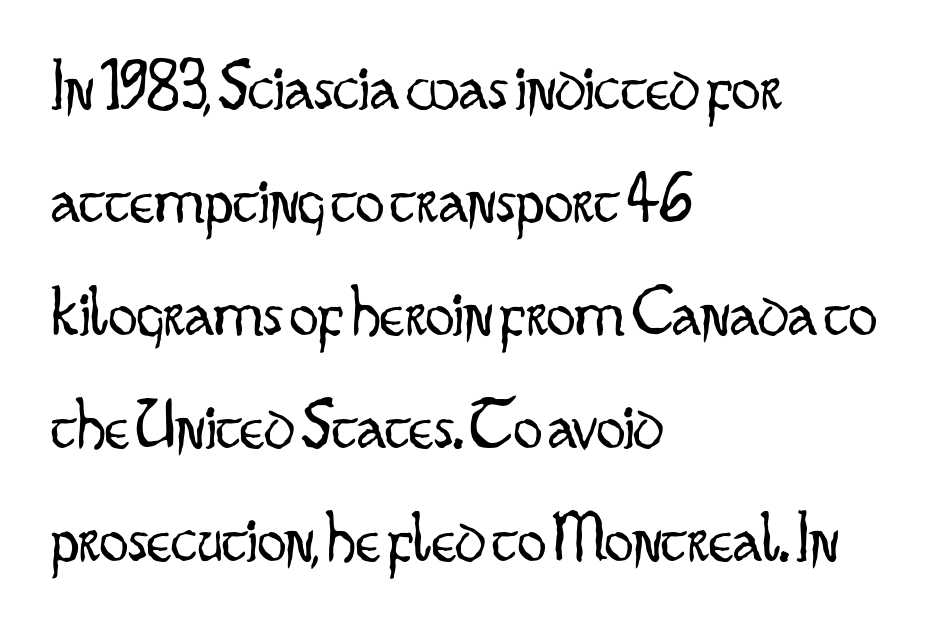
Q: Is the text bold? A: No.
Q: Is the text italic (slanted)? A: No, it is upright.
Q: Is the typeface a serif or a sans-serif typeface? A: Sans-serif.
Q: Is the text underlined? A: No.
Q: How is the paragraph aligned? A: Left-aligned.
Q: Is the spacing between letters normal or unusually wide? A: Normal.
Q: Is the spacing between lines tight, normal or loose? A: Normal.
Q: Width (condensed, normal, or wide)? A: Condensed.
Q: Stroke contrast? A: Low.
Q: x-height? A: Small.
Q: Monospaced? A: No.
